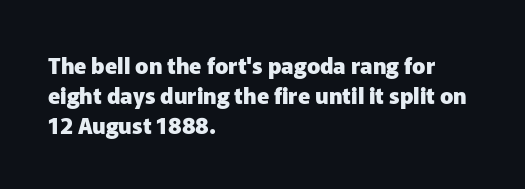
{"italic": "no", "bold": "yes", "underline": "no", "align": "left", "line_spacing": "normal", "line_spacing_ratio": 1.36, "letter_spacing": "normal", "letter_spacing_em": 0.0, "glyph_px": 22}
